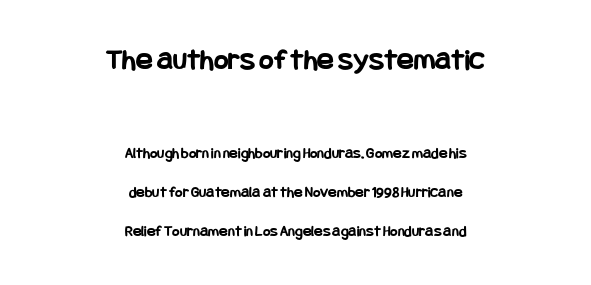
Summary of vertical rhythm: relaxed, with wide interline spacing. Quick note: underline off. Standard letterfit; no display-style spreading of the glyphs. Font category for this specimen: sans-serif. This sample uses an upright cut, with every glyph sitting square on the baseline. These words are printed bold, with thick strokes throughout.
